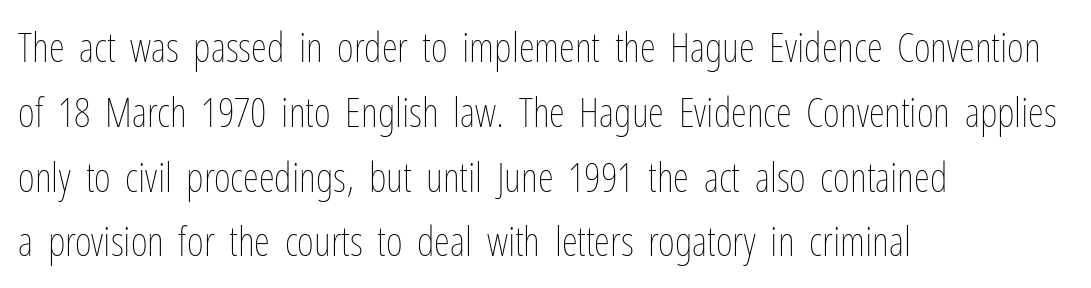
Q: Is the text bold? A: No.
Q: Is the text italic (slanted)? A: No, it is upright.
Q: Is the text underlined? A: No.
Q: How is the paragraph aligned? A: Left-aligned.
Q: Is the spacing between letters normal or unusually wide? A: Normal.
Q: Is the spacing between lines tight, normal or loose? A: Normal.
Q: Width (condensed, normal, or wide)? A: Condensed.
Q: Stroke contrast? A: Low.
Q: x-height? A: Medium.
Q: Monospaced? A: No.
